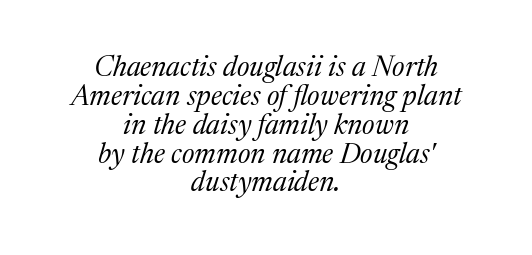
Q: Is the text bold? A: No.
Q: Is the text italic (slanted)? A: Yes, it leans right by about 17 degrees.
Q: Is the typeface a serif or a sans-serif typeface? A: Serif.
Q: Is the text underlined? A: No.
Q: How is the paragraph aligned? A: Centered.
Q: Is the spacing between letters normal or unusually wide? A: Normal.
Q: Is the spacing between lines tight, normal or loose? A: Tight.
Q: Width (condensed, normal, or wide)? A: Normal.
Q: Stroke contrast? A: Medium.
Q: x-height? A: Medium.
Q: Monospaced? A: No.
